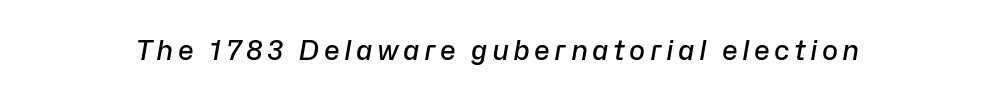
This rendering features lettering with no underline. This is moderately heavy type, rendered in semibold. Designer's note — italics engaged.
